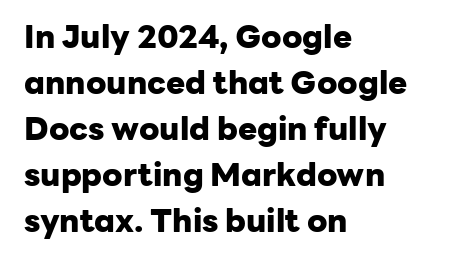
The image shows 32 px heavy sans-serif type, upright; set left-aligned, normal line spacing (1.44x), normal letter spacing, not underlined; low stroke contrast and a medium x-height.
